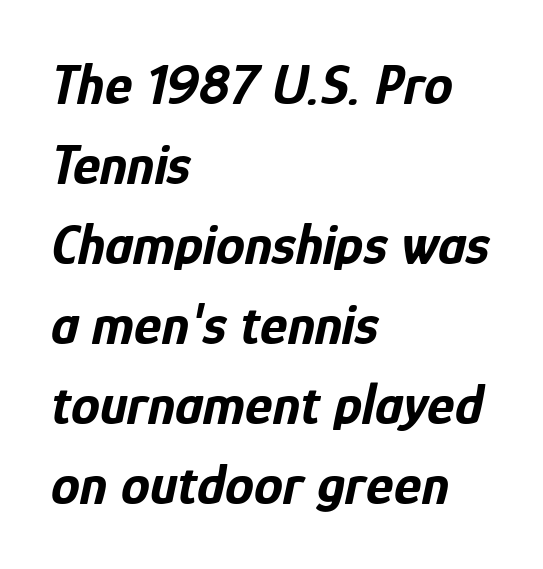
{"italic": "yes", "lean": "right", "slant_degrees": 12, "bold": "yes", "weight": "bold", "width": "condensed", "stroke_contrast": "low", "x_height": "medium", "monospaced": "no", "underline": "no", "align": "left", "line_spacing": "normal", "line_spacing_ratio": 1.38, "letter_spacing": "normal", "letter_spacing_em": 0.0, "glyph_px": 58}
